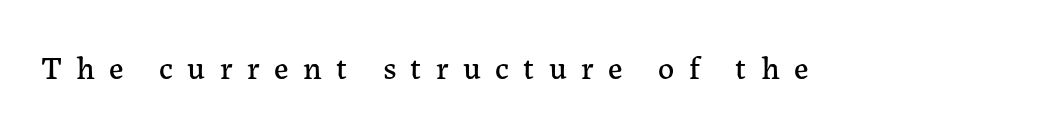
{"serif": "yes", "italic": "no", "width": "normal", "stroke_contrast": "low", "x_height": "medium", "monospaced": "no", "underline": "no", "letter_spacing": "wide", "letter_spacing_em": 0.45, "glyph_px": 32}
